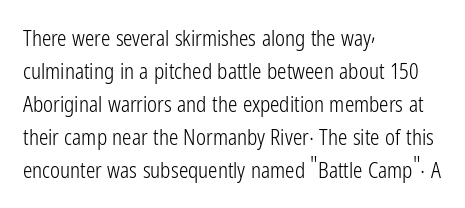
{"italic": "no", "bold": "no", "underline": "no", "align": "left", "line_spacing": "normal", "line_spacing_ratio": 1.57, "letter_spacing": "normal", "letter_spacing_em": 0.0, "glyph_px": 21}
